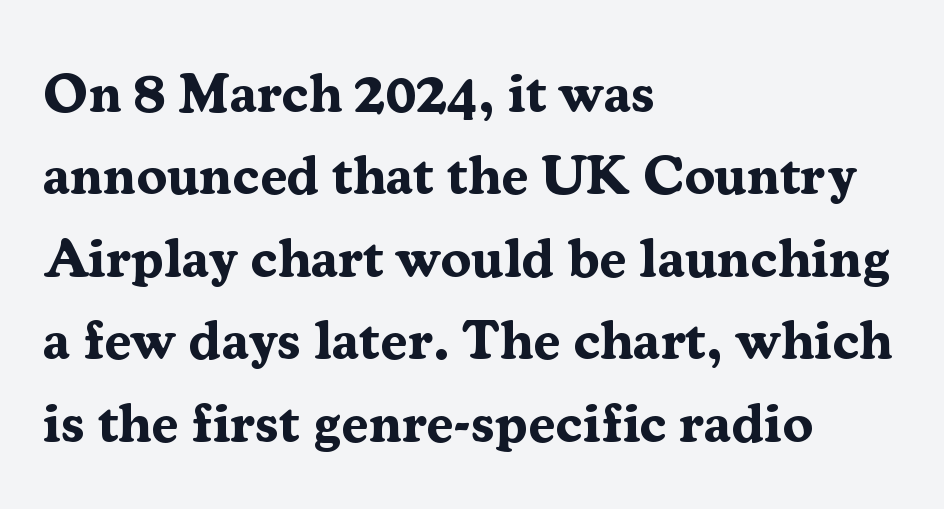
Q: Is the text bold? A: Yes.
Q: Is the text italic (slanted)? A: No, it is upright.
Q: Is the typeface a serif or a sans-serif typeface? A: Serif.
Q: Is the text underlined? A: No.
Q: How is the paragraph aligned? A: Left-aligned.
Q: Is the spacing between letters normal or unusually wide? A: Normal.
Q: Is the spacing between lines tight, normal or loose? A: Normal.
Q: Width (condensed, normal, or wide)? A: Normal.
Q: Stroke contrast? A: Medium.
Q: x-height? A: Medium.
Q: Monospaced? A: No.
